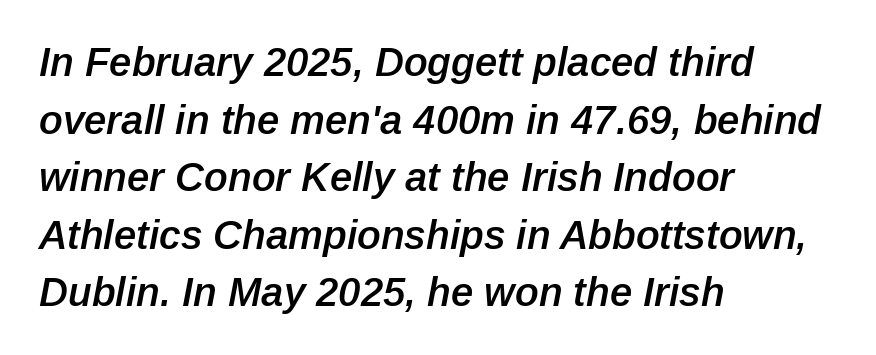
{"italic": "yes", "lean": "right", "slant_degrees": 12, "bold": "semi", "weight": "semibold", "width": "normal", "stroke_contrast": "low", "x_height": "medium", "monospaced": "no", "underline": "no", "align": "left", "line_spacing": "normal", "line_spacing_ratio": 1.44, "letter_spacing": "normal", "letter_spacing_em": 0.0, "glyph_px": 40}
